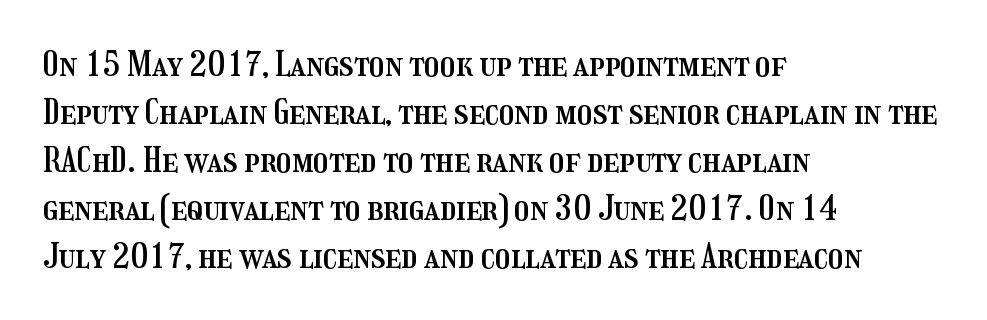
Whoever set this chose a conventional vertical rhythm. Tracking value appears to be zero — textbook default spacing. Notice how the stems are strictly vertical — no italics here. The rendering uses natural spacing where letterforms have individual widths.
